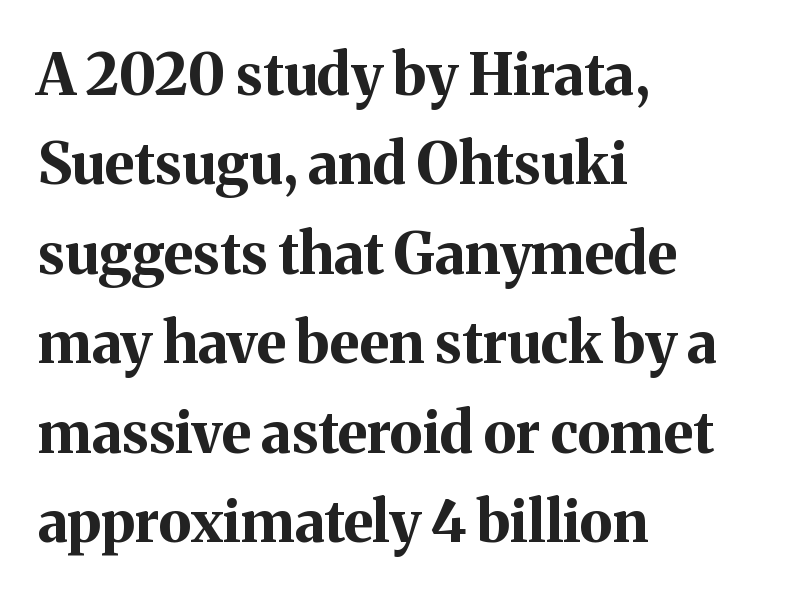
Proportional: the letters do not fall into vertical columns. A student would call this left alignment; a typographer would say flush left, rag right. When letters stand straight like this, we call the style roman or upright. Emphasis by weight is at full strength: bold. Successive baselines arrive at the customary interval.
